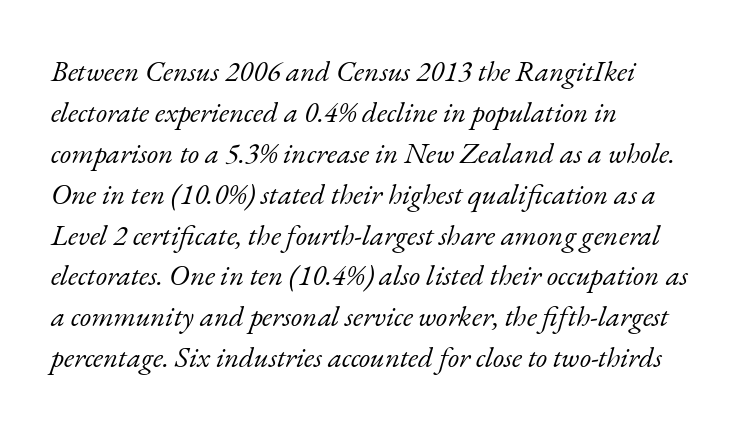
The rendering shows small feet on the letterforms — a serif design. The face used here is rendered with its standard letterfit. Compared with a typical body face, this is equally light or lighter still. The letters are slanted; this is an italic face. The vertical gap from one line to the next is medium.
